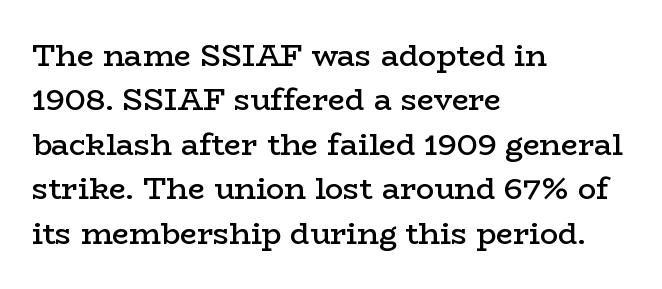
{"serif": "yes", "italic": "no", "bold": "semi", "weight": "semibold", "width": "wide", "stroke_contrast": "low", "x_height": "medium", "monospaced": "no", "underline": "no", "align": "left", "line_spacing": "normal", "line_spacing_ratio": 1.48, "letter_spacing": "normal", "letter_spacing_em": 0.0, "glyph_px": 30}
